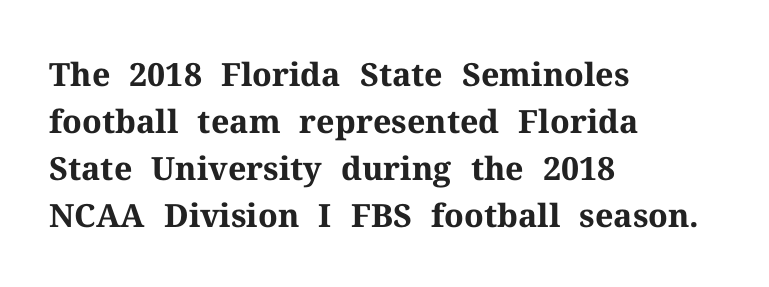
Spacing verdict: proportional, widths tailored to each character. What kind of face is this? One with serifs. This rendering leaves character spacing at its baseline value. Lines of text with bare space underneath. Do the letters lean? They stand straight.
